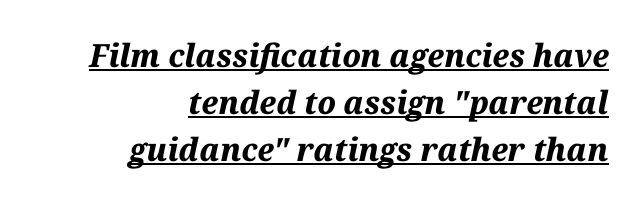
The image shows 32 px bold type, italic (leaning right); set right-aligned, normal line spacing (1.47x), normal letter spacing, underlined; medium stroke contrast and a medium x-height.
